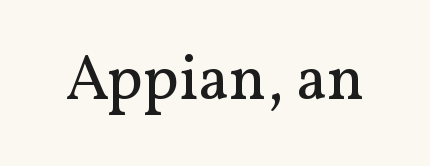
Q: Is the text bold? A: No.
Q: Is the text italic (slanted)? A: No, it is upright.
Q: Is the typeface a serif or a sans-serif typeface? A: Serif.
Q: Is the text underlined? A: No.
Q: Is the spacing between letters normal or unusually wide? A: Normal.
Q: Width (condensed, normal, or wide)? A: Normal.
Q: Stroke contrast? A: Medium.
Q: x-height? A: Medium.
Q: Monospaced? A: No.
